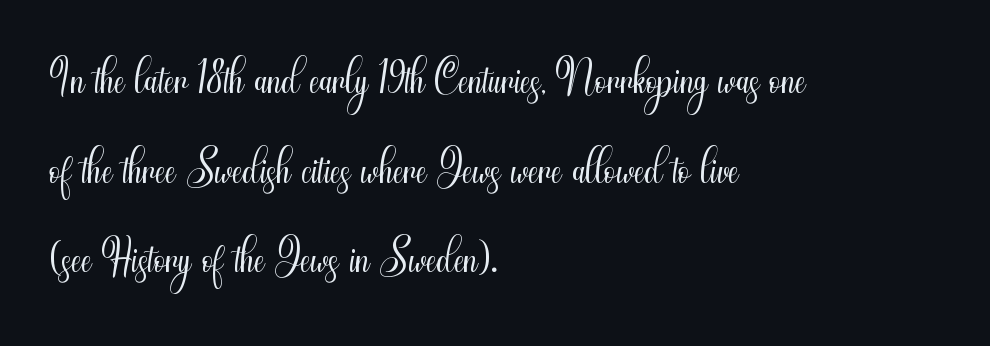
{"serif": "no", "bold": "no", "weight": "light", "width": "condensed", "stroke_contrast": "medium", "x_height": "small", "monospaced": "no", "underline": "no", "align": "left", "line_spacing": "normal", "line_spacing_ratio": 1.38, "letter_spacing": "normal", "letter_spacing_em": 0.0, "glyph_px": 65}
